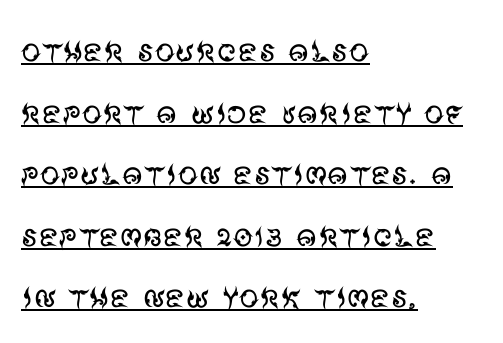
The image shows 40 px regular-weight sans-serif type, upright; set left-aligned, normal line spacing (1.54x), normal letter spacing, underlined; medium stroke contrast and a large x-height.
